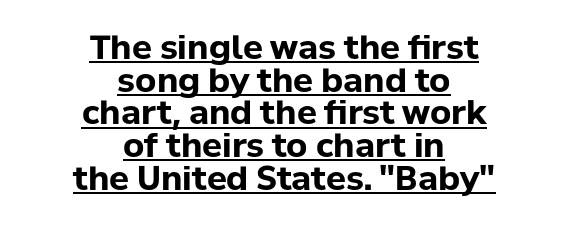
The image shows 33 px bold sans-serif type, upright; set centered, tight line spacing (0.99x), normal letter spacing, underlined; low stroke contrast and a medium x-height.
